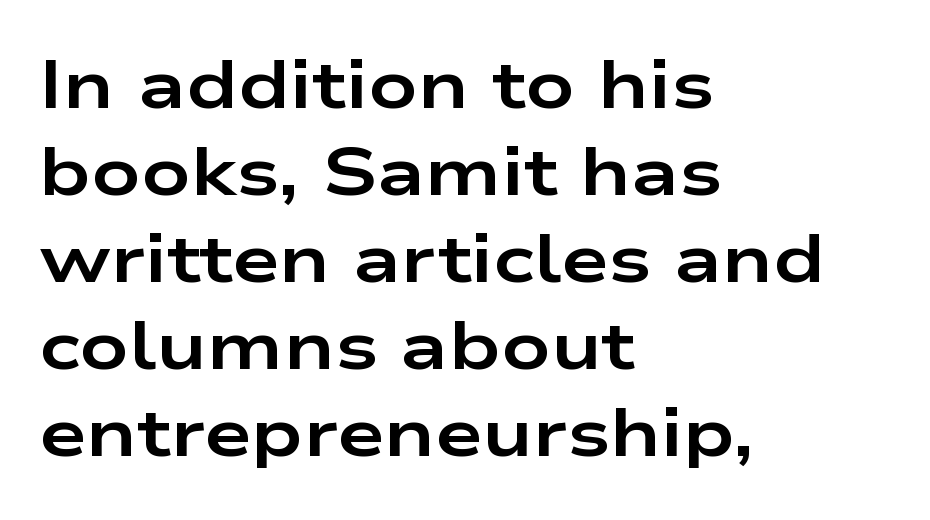
One-word summary of the alignment: left. Descender tails drop into unmarked territory. Is there much room between lines? A standard amount, neither cramped nor airy. Nope, no serifs anywhere on these letters. Tracking here is standard; glyphs follow each other at the usual distance.
